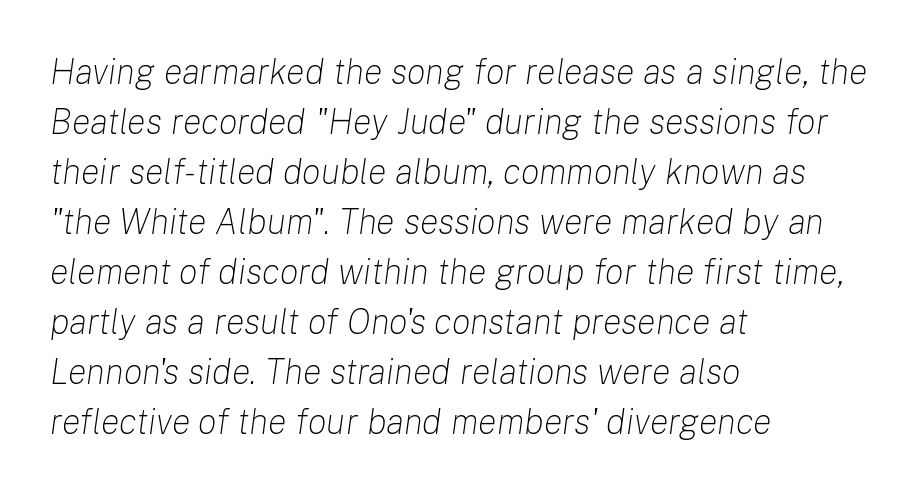
{"italic": "yes", "lean": "right", "slant_degrees": 8, "bold": "no", "weight": "light", "width": "normal", "stroke_contrast": "low", "x_height": "medium", "monospaced": "no", "underline": "no", "align": "left", "line_spacing": "normal", "line_spacing_ratio": 1.43, "letter_spacing": "normal", "letter_spacing_em": 0.0, "glyph_px": 35}
